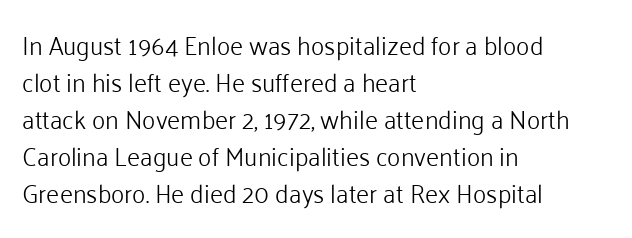
Q: Is the text bold? A: No.
Q: Is the text italic (slanted)? A: No, it is upright.
Q: Is the text underlined? A: No.
Q: How is the paragraph aligned? A: Left-aligned.
Q: Is the spacing between letters normal or unusually wide? A: Normal.
Q: Is the spacing between lines tight, normal or loose? A: Normal.
